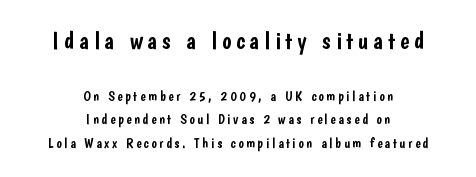
Unlike italic type, these characters show no tilt at all. This sample keeps an unexceptional amount of space between lines. The typesetter chose a symmetrical, centered arrangement here. Lines of text with bare space underneath. Size contrast runs from large at the top to small at the bottom.
